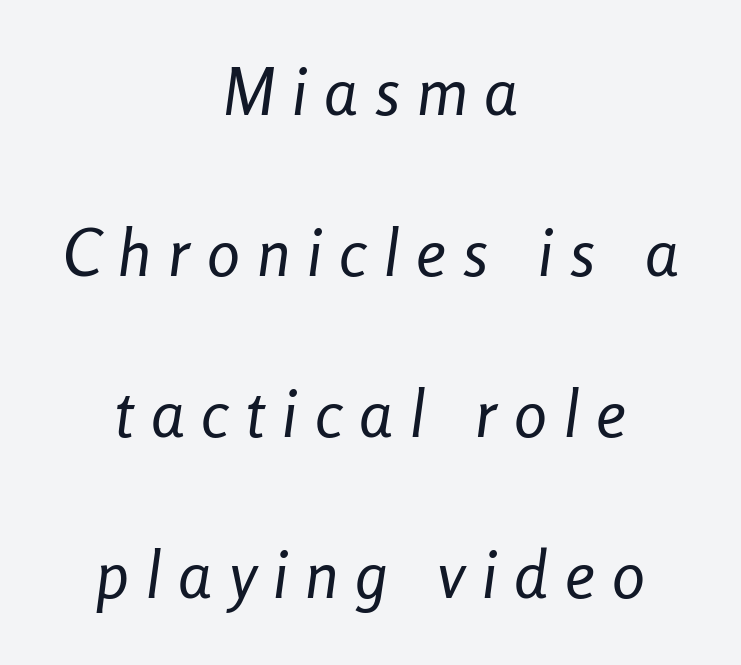
The image shows 66 px regular-weight, condensed type, italic (leaning right); set centered, loose line spacing (2.44x), unusually wide letter spacing (+0.26 em), not underlined; low stroke contrast and a medium x-height.
